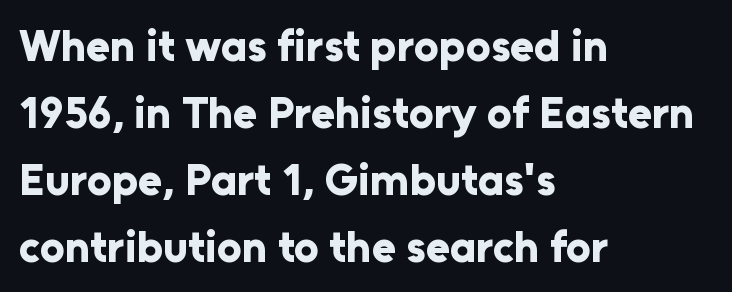
{"serif": "no", "italic": "no", "bold": "yes", "weight": "bold", "width": "normal", "stroke_contrast": "low", "x_height": "medium", "monospaced": "no", "underline": "no", "align": "left", "line_spacing": "normal", "line_spacing_ratio": 1.52, "letter_spacing": "normal", "letter_spacing_em": 0.0, "glyph_px": 44}
